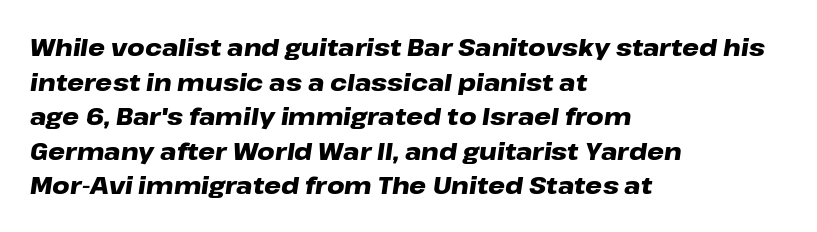
What stands out about the letter spacing? Nothing — it is the standard amount. Any mark beneath the type? The region is blank. In terms of weight, the rendering is a true, heavy bold. These lines stack with their left ends in a neat column.
